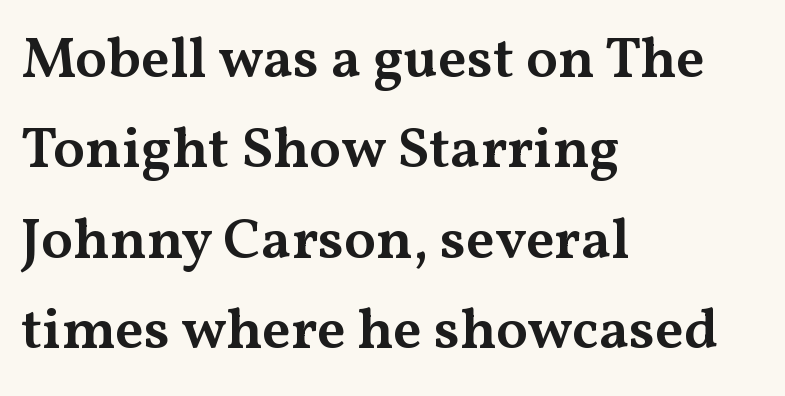
Q: Is the text bold? A: Semi-bold.
Q: Is the text italic (slanted)? A: No, it is upright.
Q: Is the typeface a serif or a sans-serif typeface? A: Serif.
Q: Is the text underlined? A: No.
Q: How is the paragraph aligned? A: Left-aligned.
Q: Is the spacing between letters normal or unusually wide? A: Normal.
Q: Is the spacing between lines tight, normal or loose? A: Normal.
Q: Width (condensed, normal, or wide)? A: Wide.
Q: Stroke contrast? A: Medium.
Q: x-height? A: Medium.
Q: Monospaced? A: No.
